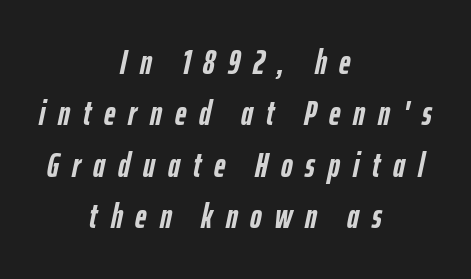
Q: Is the text bold? A: Yes.
Q: Is the text italic (slanted)? A: Yes, it leans right by about 12 degrees.
Q: Is the text underlined? A: No.
Q: How is the paragraph aligned? A: Centered.
Q: Is the spacing between letters normal or unusually wide? A: Unusually wide.
Q: Is the spacing between lines tight, normal or loose? A: Normal.
Q: Width (condensed, normal, or wide)? A: Condensed.
Q: Stroke contrast? A: Low.
Q: x-height? A: Medium.
Q: Monospaced? A: No.
